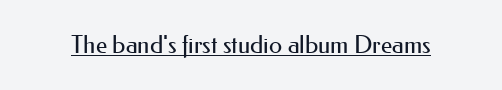
{"italic": "no", "bold": "no", "underline": "yes", "letter_spacing": "normal", "letter_spacing_em": 0.0, "glyph_px": 24}
